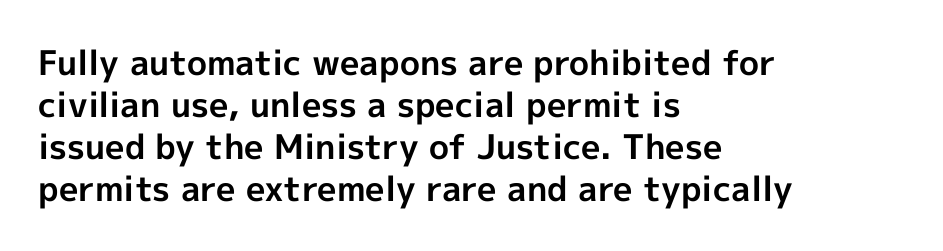
Q: Is the text bold? A: Yes.
Q: Is the text italic (slanted)? A: No, it is upright.
Q: Is the typeface a serif or a sans-serif typeface? A: Sans-serif.
Q: Is the text underlined? A: No.
Q: How is the paragraph aligned? A: Left-aligned.
Q: Is the spacing between letters normal or unusually wide? A: Normal.
Q: Width (condensed, normal, or wide)? A: Normal.
Q: x-height? A: Medium.
Q: Monospaced? A: No.
